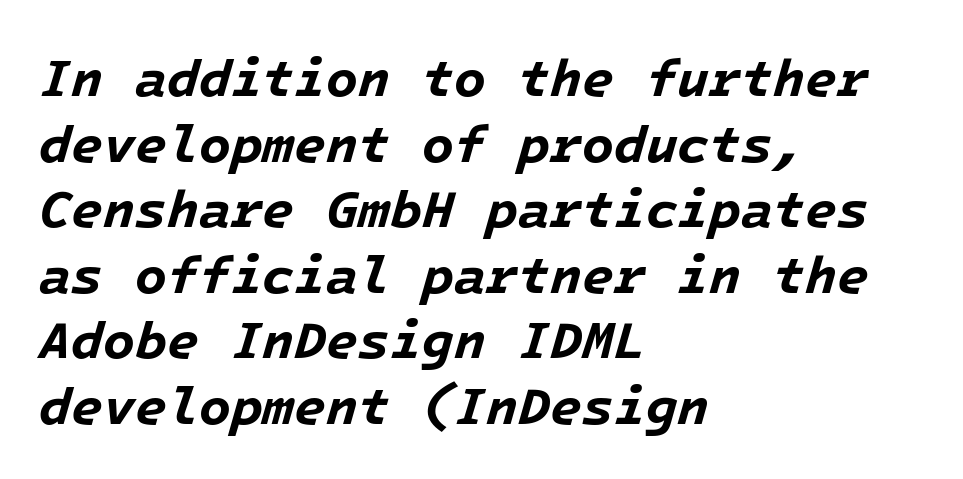
The type is set solid horizontally, with unmodified tracking. Plenty of ink on the page — the face is bold. Slant detected: the letters are inclined. Where is the straight margin? On the left. The space directly below the letters is spotless.
